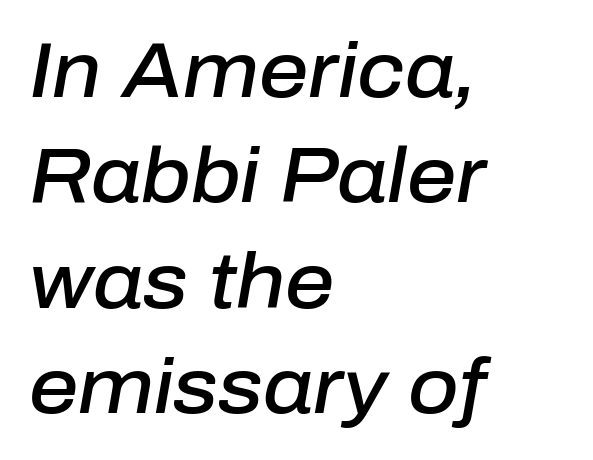
{"italic": "yes", "lean": "right", "slant_degrees": 10, "bold": "semi", "weight": "semibold", "width": "normal", "stroke_contrast": "low", "x_height": "medium", "monospaced": "no", "underline": "no", "align": "left", "line_spacing": "normal", "line_spacing_ratio": 1.37, "letter_spacing": "normal", "letter_spacing_em": 0.0, "glyph_px": 77}
